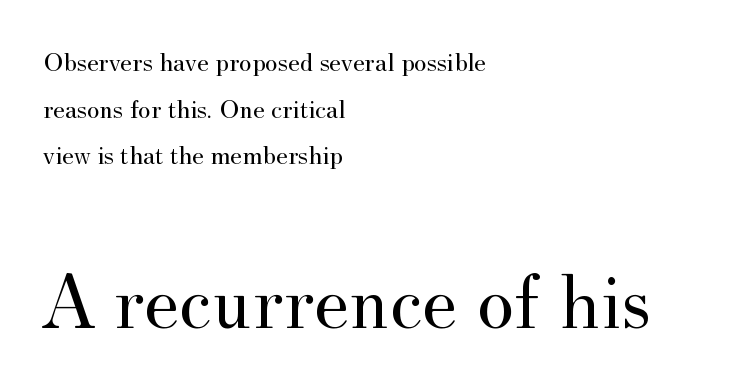
Varying glyph widths throughout — classic text-font behaviour. Vertical strokes here are truly vertical. If you drew a ruler down the left edge, every line would touch it. Clear beneath every line of the passage. The passage shown begins with its smaller block and ends with its larger one.
